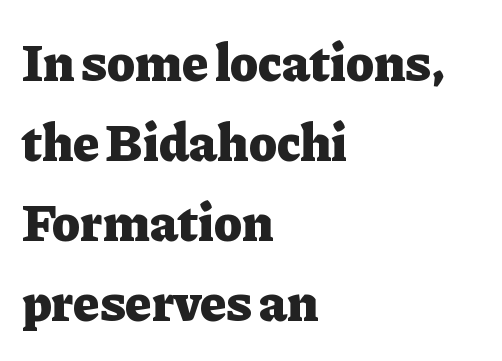
{"serif": "yes", "italic": "no", "bold": "yes", "weight": "heavy", "width": "normal", "stroke_contrast": "low", "x_height": "medium", "monospaced": "no", "underline": "no", "align": "left", "line_spacing": "normal", "line_spacing_ratio": 1.51, "letter_spacing": "normal", "letter_spacing_em": 0.0, "glyph_px": 53}
